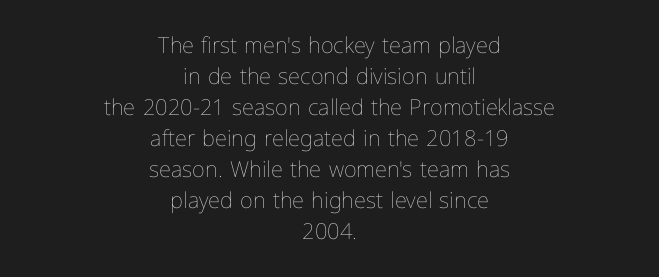
The cut favours lightness, reaching ordinary text weight at its darkest. The rag falls on both sides of this text block equally. The gaps between neighbouring characters are ordinary and unremarkable. This sample keeps an unexceptional amount of space between lines. The lettering stays uniformly vertical, giving the passage a roman look.
